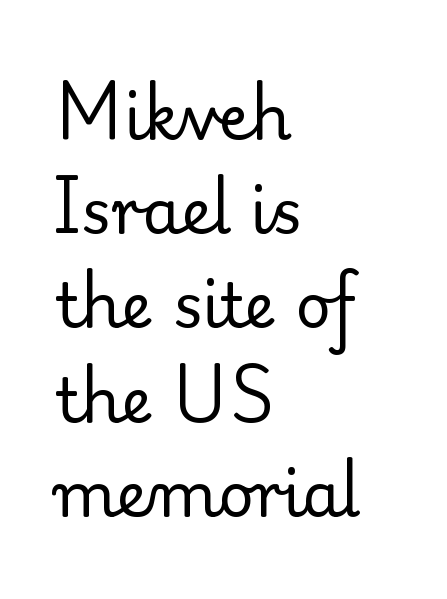
These lines stack with their left ends in a neat column. A typesetter would call this proportional, since set widths differ per character. This sample uses an upright cut, with every glyph sitting square on the baseline. Caption: standard tracking, unaltered.
